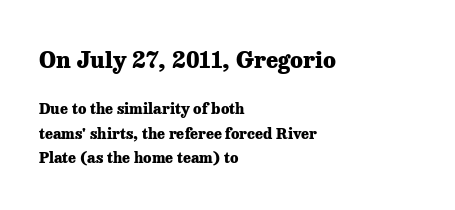
{"italic": "no", "bold": "yes", "underline": "no", "align": "left", "line_spacing": "normal", "line_spacing_ratio": 1.64, "letter_spacing": "normal", "letter_spacing_em": 0.0, "larger_block": "first", "size_ratio": 1.53, "glyph_px": 23}
